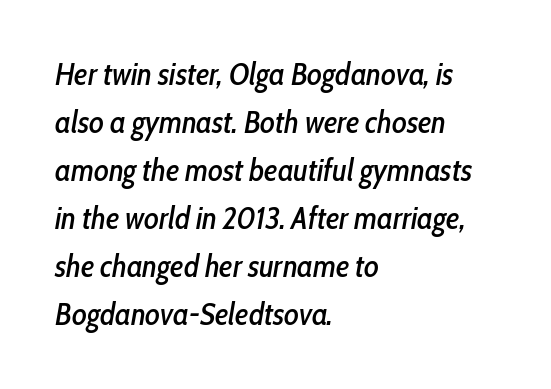
The image shows 31 px condensed type, italic (leaning right); set left-aligned, normal line spacing (1.55x), normal letter spacing, not underlined; low stroke contrast and a medium x-height.
